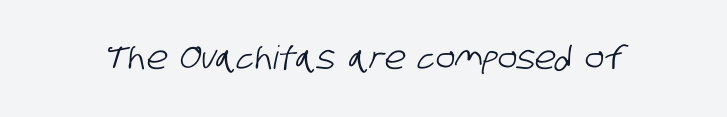
{"serif": "no", "width": "condensed", "stroke_contrast": "low", "x_height": "large", "monospaced": "no", "underline": "no", "letter_spacing": "normal", "letter_spacing_em": 0.0, "glyph_px": 32}
